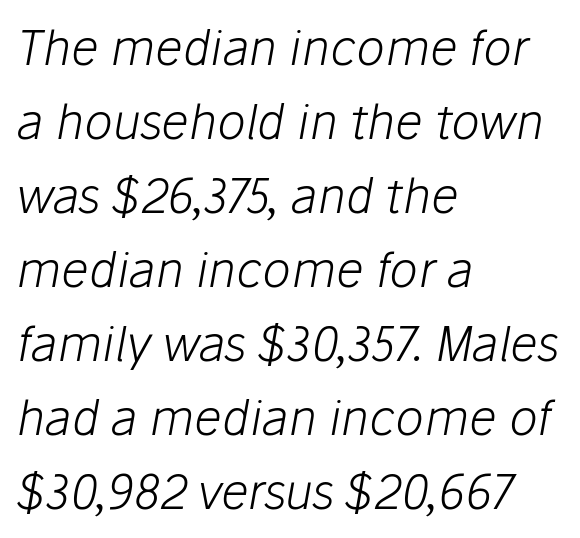
{"italic": "yes", "lean": "right", "slant_degrees": 10, "bold": "no", "weight": "light", "width": "normal", "stroke_contrast": "low", "x_height": "medium", "monospaced": "no", "underline": "no", "align": "left", "line_spacing": "normal", "line_spacing_ratio": 1.54, "letter_spacing": "normal", "letter_spacing_em": 0.0, "glyph_px": 48}
